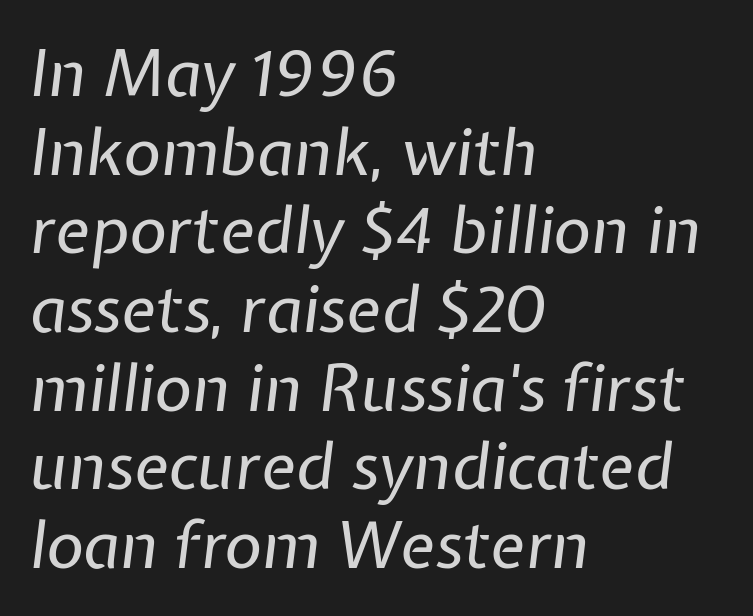
The area under the type is left untouched. The weight would be labelled regular, book, light, or lighter still. How are the letters spaced? Ordinarily, with no added tracking. Line beginnings align vertically; line endings do not.
